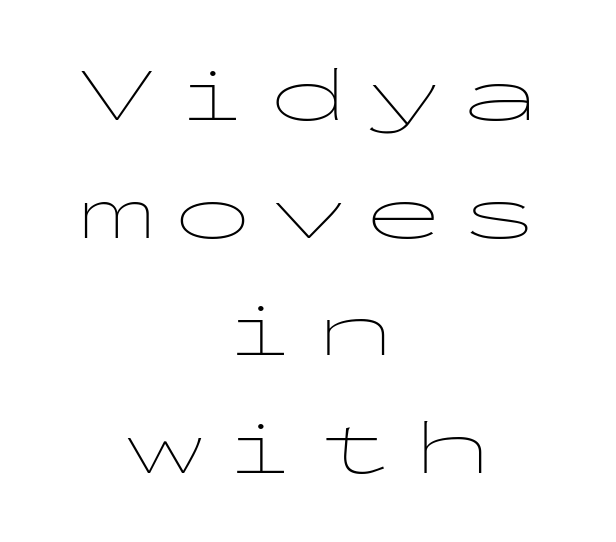
{"serif": "no", "italic": "no", "bold": "no", "weight": "thin", "width": "wide", "stroke_contrast": "low", "x_height": "medium", "monospaced": "yes", "underline": "no", "align": "center", "line_spacing": "normal", "line_spacing_ratio": 1.49, "letter_spacing": "wide", "letter_spacing_em": 0.21, "glyph_px": 79}
